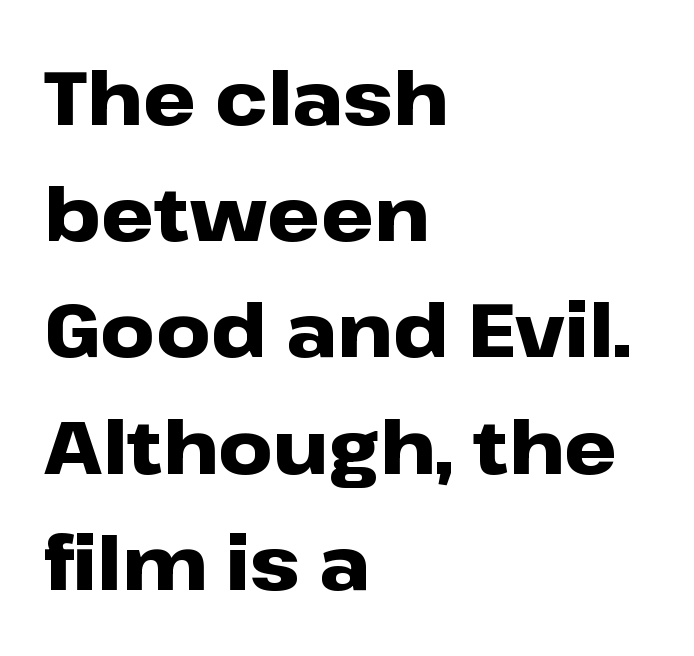
The image shows 75 px heavy, wide sans-serif type, upright; set left-aligned, normal line spacing (1.55x), normal letter spacing, not underlined; low stroke contrast and a medium x-height.
